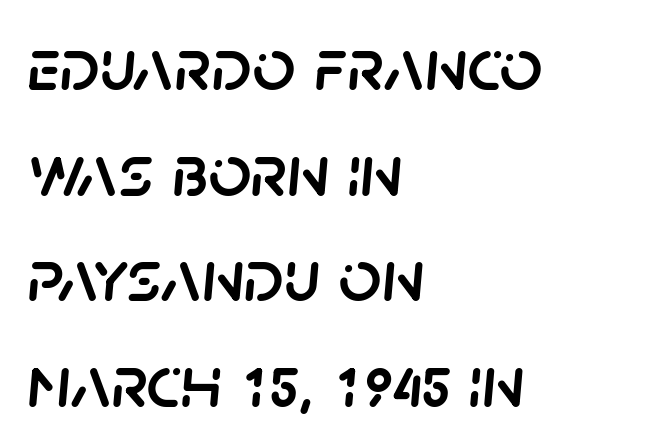
The image shows 75 px text type, italic (leaning right); set left-aligned, normal line spacing (1.41x), normal letter spacing, not underlined; low stroke contrast and a large x-height.
